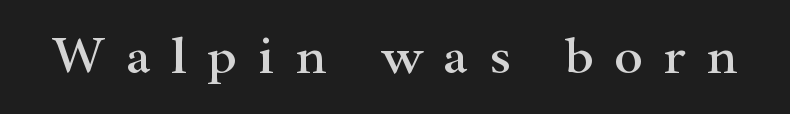
Q: Is the text italic (slanted)? A: No, it is upright.
Q: Is the typeface a serif or a sans-serif typeface? A: Serif.
Q: Is the text underlined? A: No.
Q: Is the spacing between letters normal or unusually wide? A: Unusually wide.
Q: Width (condensed, normal, or wide)? A: Wide.
Q: Stroke contrast? A: High.
Q: x-height? A: Small.
Q: Monospaced? A: No.
